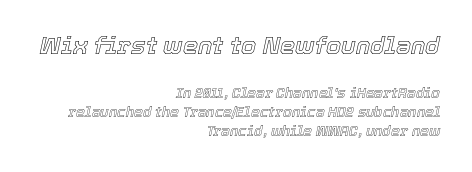
{"italic": "yes", "lean": "right", "slant_degrees": 12, "underline": "no", "align": "right", "line_spacing": "normal", "line_spacing_ratio": 1.39, "letter_spacing": "normal", "letter_spacing_em": 0.0, "larger_block": "first", "size_ratio": 1.71, "glyph_px": 24}
